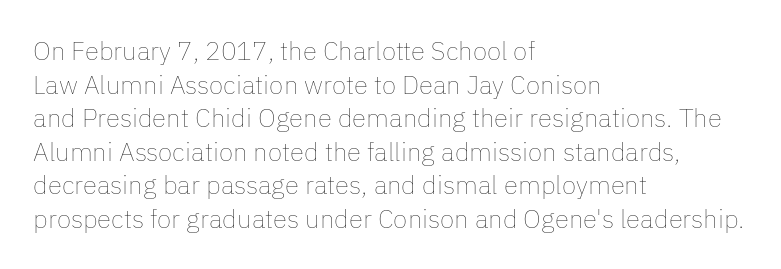
Interline gaps are of average width in this sample. In terms of posture, this sample is upright. Teacher's note: observe the even left margin — that is flush-left alignment. The cut favours lightness, reaching ordinary text weight at its darkest.
